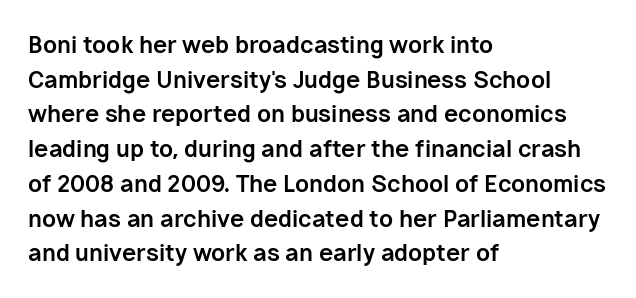
The image shows 23 px bold type, upright; set left-aligned, normal line spacing (1.51x), normal letter spacing, not underlined.
